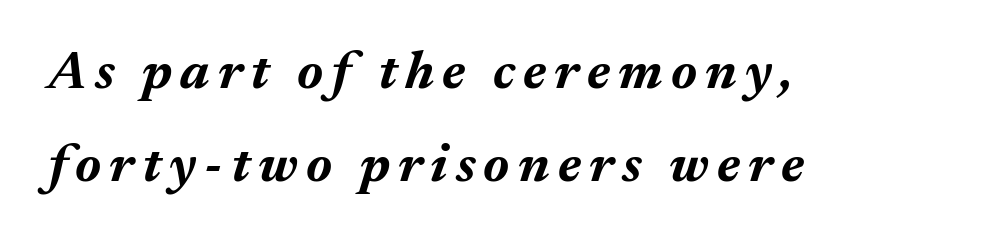
Q: Is the text bold? A: Yes.
Q: Is the text italic (slanted)? A: Yes, it leans right by about 17 degrees.
Q: Is the text underlined? A: No.
Q: How is the paragraph aligned? A: Left-aligned.
Q: Width (condensed, normal, or wide)? A: Normal.
Q: Stroke contrast? A: Medium.
Q: x-height? A: Medium.
Q: Monospaced? A: No.
